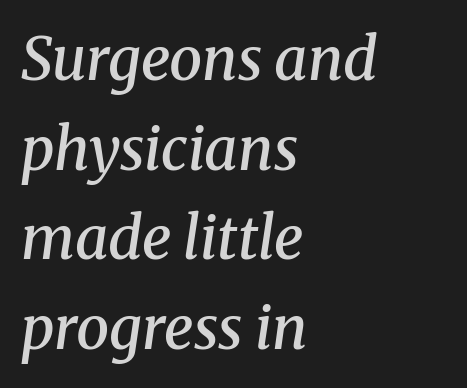
On the weight axis this lands at semibold, roughly 600. Check where the strokes stop: tiny serifs finish them off. Does the copy run flush right? No — it runs flush left. Here the designer chose a conventional face with non-uniform glyph widths. These lines were composed using italics. Spacing between characters is what you'd get straight out of the box.
